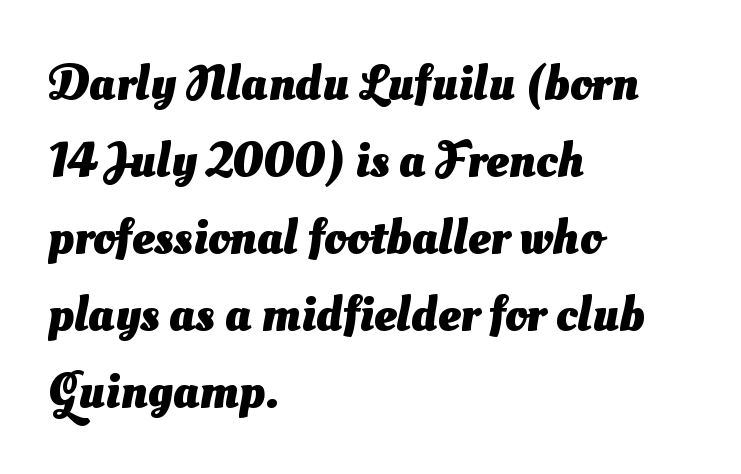
Q: Is the text bold? A: Yes.
Q: Is the typeface a serif or a sans-serif typeface? A: Sans-serif.
Q: Is the text underlined? A: No.
Q: How is the paragraph aligned? A: Left-aligned.
Q: Is the spacing between letters normal or unusually wide? A: Normal.
Q: Is the spacing between lines tight, normal or loose? A: Normal.
Q: Width (condensed, normal, or wide)? A: Normal.
Q: Stroke contrast? A: Medium.
Q: x-height? A: Small.
Q: Monospaced? A: No.
